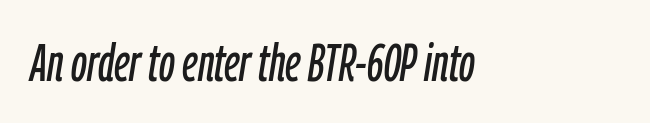
Q: Is the text italic (slanted)? A: Yes, it leans right by about 9 degrees.
Q: Is the text underlined? A: No.
Q: Is the spacing between letters normal or unusually wide? A: Normal.
Q: Width (condensed, normal, or wide)? A: Condensed.
Q: Stroke contrast? A: Low.
Q: x-height? A: Medium.
Q: Monospaced? A: No.
